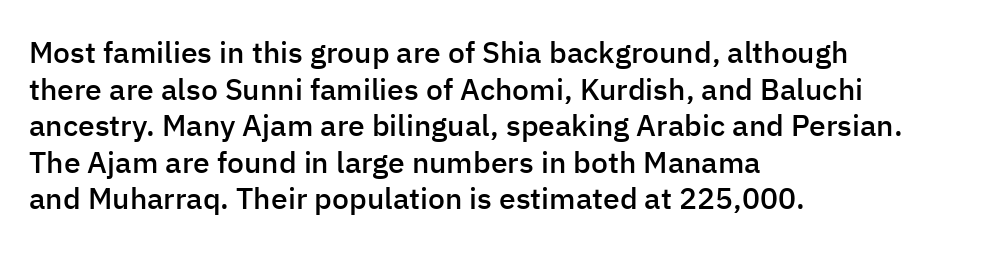
{"serif": "no", "italic": "no", "bold": "semi", "weight": "semibold", "width": "normal", "stroke_contrast": "low", "x_height": "medium", "monospaced": "no", "underline": "no", "align": "left", "line_spacing_ratio": 1.22, "letter_spacing": "normal", "letter_spacing_em": 0.0, "glyph_px": 30}
